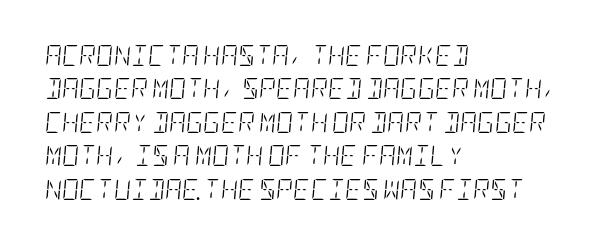
{"italic": "yes", "lean": "right", "slant_degrees": 5, "bold": "no", "underline": "no", "align": "left", "line_spacing": "normal", "line_spacing_ratio": 1.59, "letter_spacing": "normal", "letter_spacing_em": 0.0, "glyph_px": 21}
